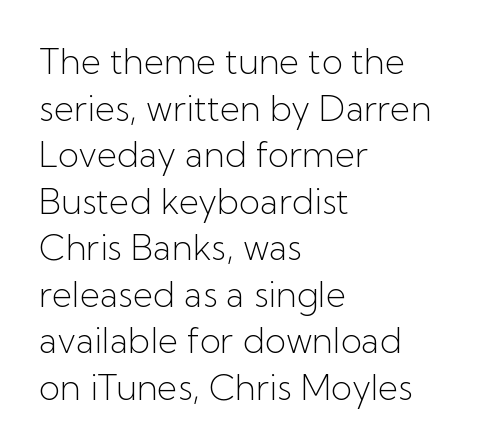
{"serif": "no", "italic": "no", "bold": "no", "weight": "light", "width": "normal", "stroke_contrast": "low", "x_height": "medium", "monospaced": "no", "underline": "no", "align": "left", "line_spacing": "normal", "line_spacing_ratio": 1.33, "letter_spacing": "normal", "letter_spacing_em": 0.0, "glyph_px": 35}
